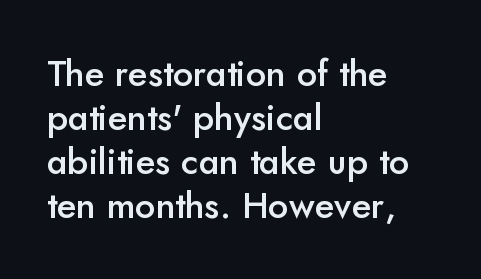
The image shows 36 px semibold sans-serif type, upright; set left-aligned, line spacing 1.22x, normal letter spacing, not underlined; low stroke contrast and a small x-height.
